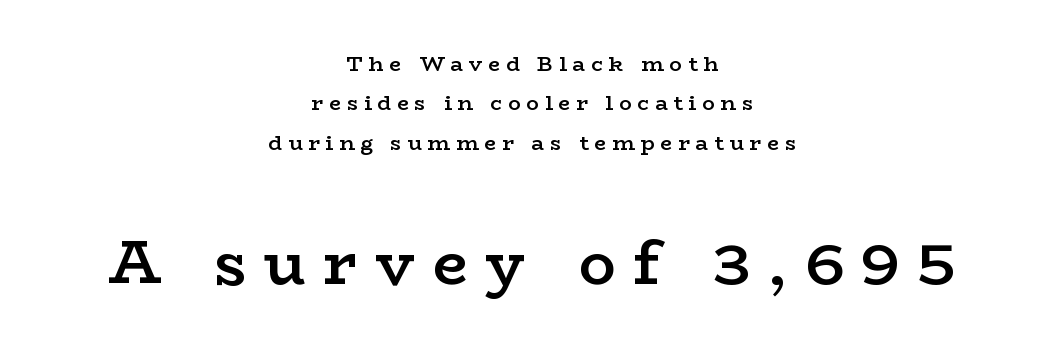
The image shows 62 px semibold, wide serif type, upright; set centered, line spacing 1.87x, unusually wide letter spacing (+0.28 em), not underlined; the second (bottom) block is 2.95x larger; low stroke contrast and a medium x-height.
